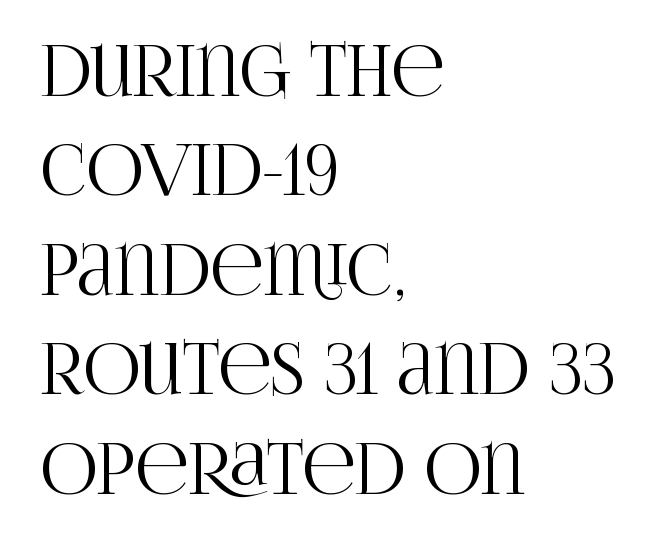
The image shows 70 px condensed serif type, upright; set left-aligned, normal line spacing (1.42x), normal letter spacing, not underlined; high stroke contrast and a large x-height.
